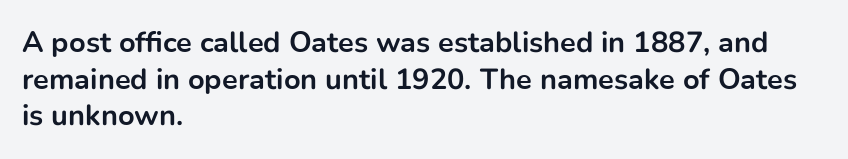
The image shows 29 px bold sans-serif type, upright; set left-aligned, normal line spacing (1.26x), normal letter spacing, not underlined; low stroke contrast and a medium x-height.
